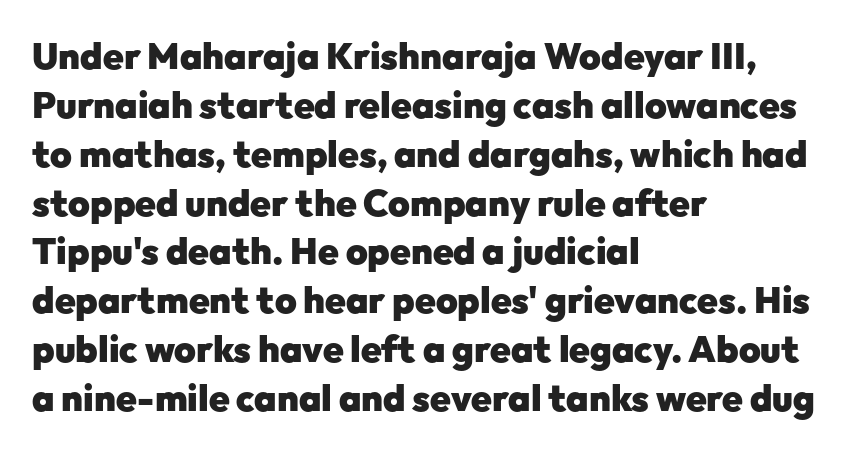
The image shows 37 px heavy sans-serif type, upright; set left-aligned, normal line spacing (1.32x), normal letter spacing, not underlined; low stroke contrast and a medium x-height.
